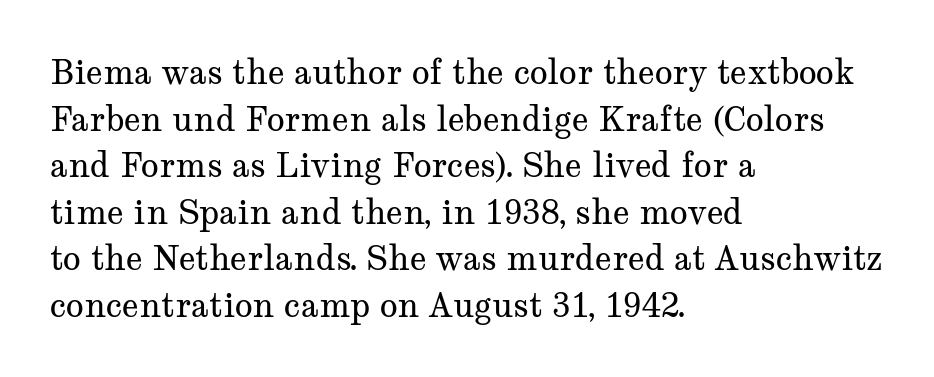
Q: Is the text bold? A: No.
Q: Is the text italic (slanted)? A: No, it is upright.
Q: Is the typeface a serif or a sans-serif typeface? A: Serif.
Q: Is the text underlined? A: No.
Q: How is the paragraph aligned? A: Left-aligned.
Q: Is the spacing between letters normal or unusually wide? A: Normal.
Q: Is the spacing between lines tight, normal or loose? A: Normal.
Q: Width (condensed, normal, or wide)? A: Wide.
Q: Stroke contrast? A: Medium.
Q: x-height? A: Medium.
Q: Monospaced? A: No.
